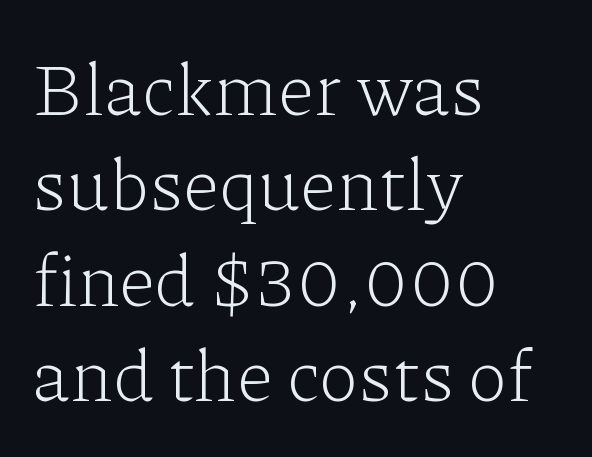
The image shows 74 px light serif type, upright; set left-aligned, normal line spacing (1.29x), normal letter spacing, not underlined; low stroke contrast and a medium x-height.
